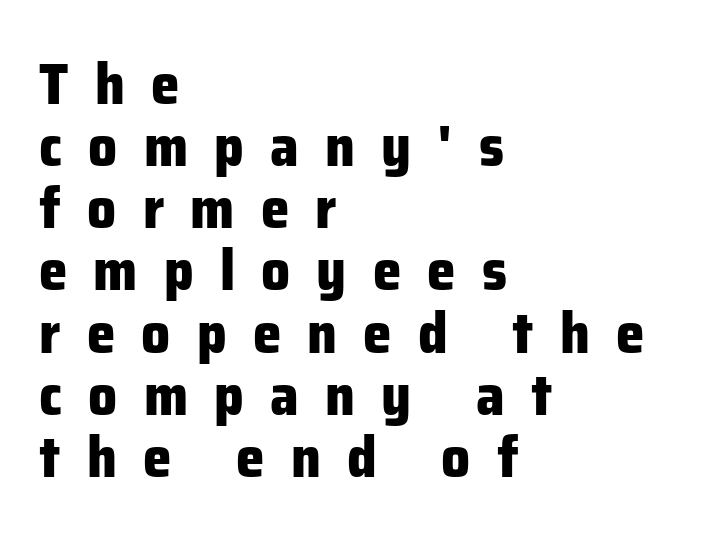
Q: Is the text bold? A: Yes.
Q: Is the text italic (slanted)? A: No, it is upright.
Q: Is the typeface a serif or a sans-serif typeface? A: Sans-serif.
Q: Is the text underlined? A: No.
Q: How is the paragraph aligned? A: Left-aligned.
Q: Is the spacing between letters normal or unusually wide? A: Unusually wide.
Q: Is the spacing between lines tight, normal or loose? A: Tight.
Q: Width (condensed, normal, or wide)? A: Normal.
Q: Stroke contrast? A: Low.
Q: x-height? A: Medium.
Q: Monospaced? A: No.
